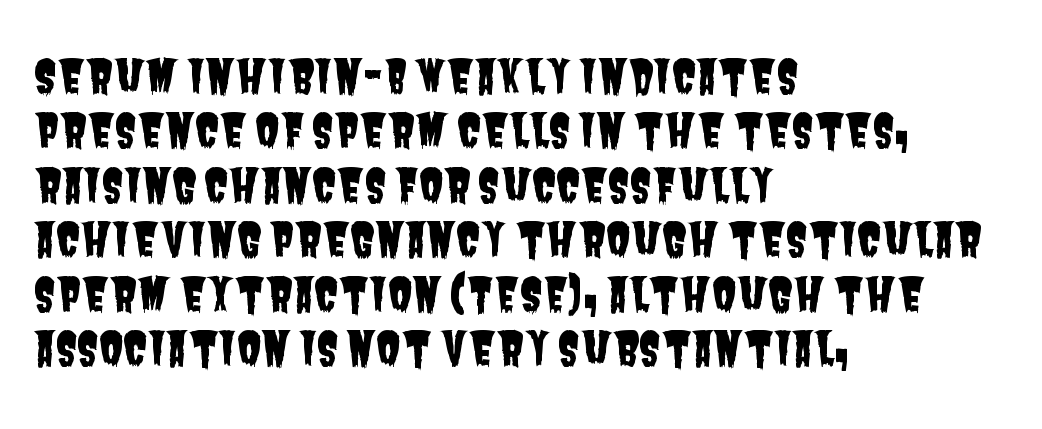
The image shows 45 px condensed sans-serif type; set left-aligned, line spacing 1.21x, normal letter spacing, not underlined; low stroke contrast and a large x-height.
